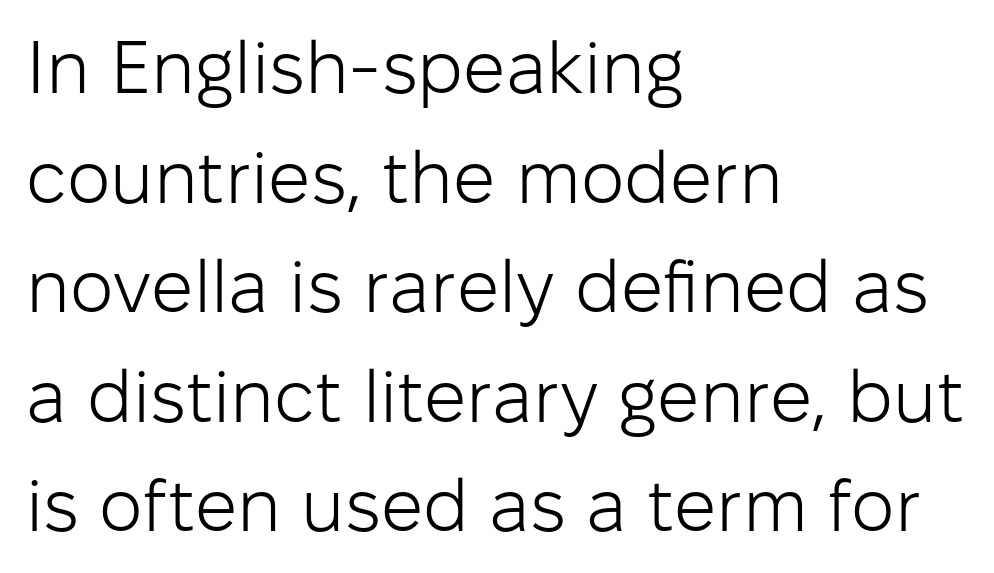
Each letter keeps its own natural width here, so spacing adapts to shape. Weight: in the light-to-regular range. Posture: upright roman. The rendering shows plain stroke endings on the letterforms — a sans-serif design. In CSS terms this would be text-align: left. Leading: standard.
